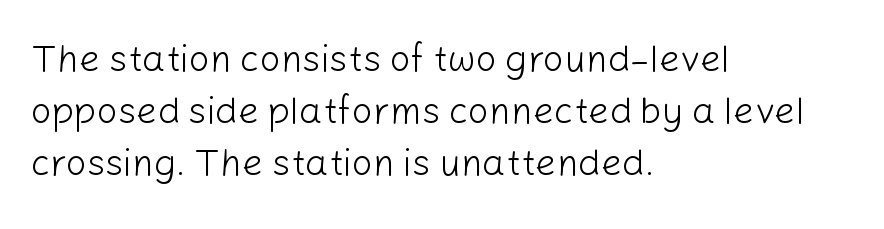
Q: Is the text bold? A: No.
Q: Is the text italic (slanted)? A: No, it is upright.
Q: Is the typeface a serif or a sans-serif typeface? A: Sans-serif.
Q: Is the text underlined? A: No.
Q: How is the paragraph aligned? A: Left-aligned.
Q: Is the spacing between letters normal or unusually wide? A: Normal.
Q: Is the spacing between lines tight, normal or loose? A: Normal.
Q: Width (condensed, normal, or wide)? A: Normal.
Q: Stroke contrast? A: Low.
Q: x-height? A: Medium.
Q: Monospaced? A: No.
